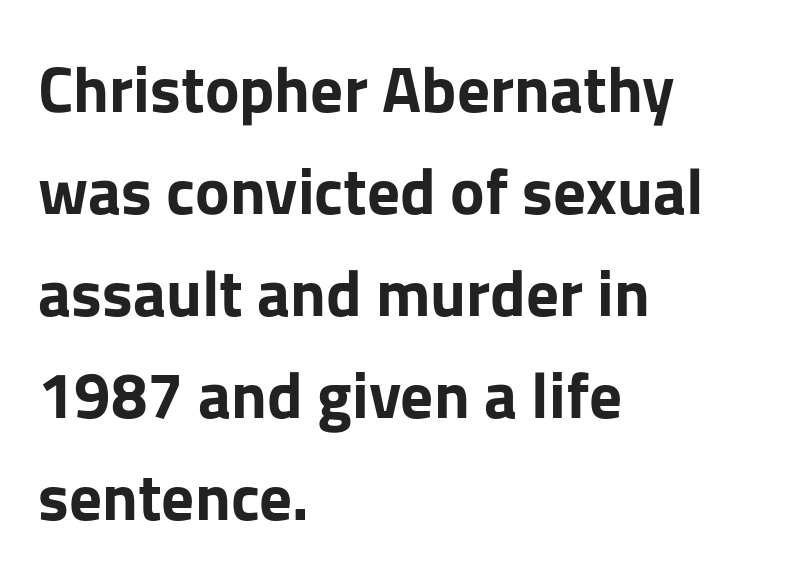
The image shows 65 px bold sans-serif type, upright; set left-aligned, normal line spacing (1.57x), normal letter spacing, not underlined; low stroke contrast and a medium x-height.
